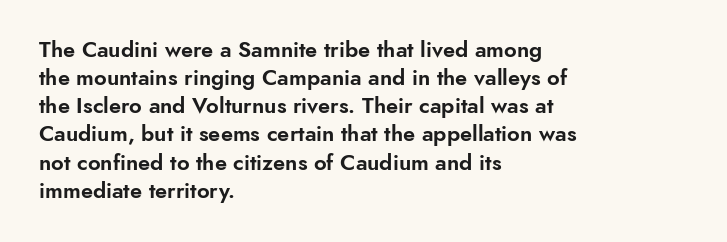
Style check: upright. Decoration check: the copy has no underline. The gaps between neighbouring characters are ordinary and unremarkable. This sample is left-justified, so line endings fall wherever the words run out. The rows are spaced the way most documents space them.
